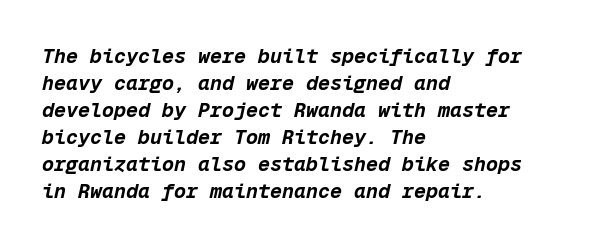
Each word holds together tightly as a unit, with standard inter-letter gaps. The face used here has the dense, thick strokes of a bold. Does the leading feel generous? No, just average. Descender tails drop into unmarked territory. Alignment: flush left.
